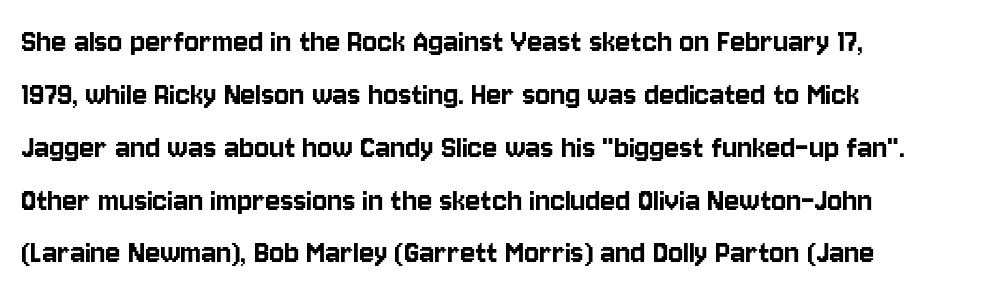
Q: Is the text italic (slanted)? A: No, it is upright.
Q: Is the typeface a serif or a sans-serif typeface? A: Sans-serif.
Q: Is the text underlined? A: No.
Q: How is the paragraph aligned? A: Left-aligned.
Q: Is the spacing between letters normal or unusually wide? A: Normal.
Q: Is the spacing between lines tight, normal or loose? A: Normal.
Q: Width (condensed, normal, or wide)? A: Condensed.
Q: Stroke contrast? A: Low.
Q: x-height? A: Large.
Q: Monospaced? A: No.
